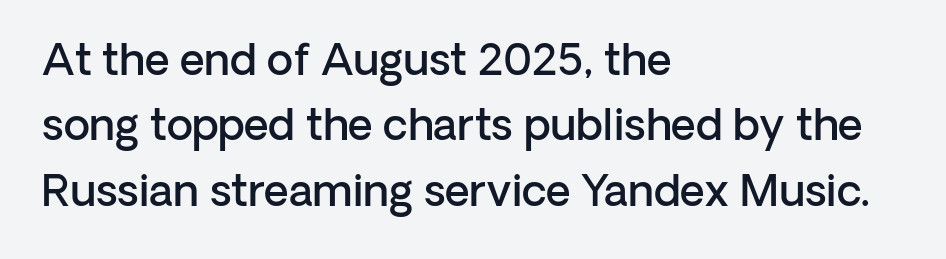
The rendering uses natural spacing where letterforms have individual widths. Nobody drew a line under any word here. Classification — sans serif. Tracking value appears to be zero — textbook default spacing. On the weight axis this lands at semibold, roughly 600. Which margin do the lines hug? The left one — the right edge is uneven.
